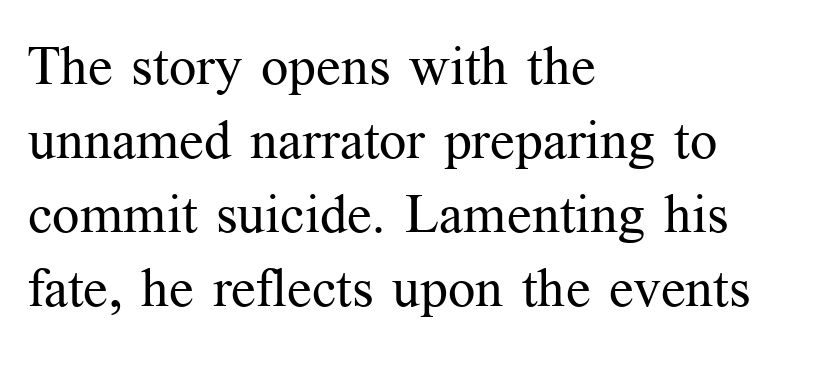
Q: Is the text bold? A: No.
Q: Is the text italic (slanted)? A: No, it is upright.
Q: Is the typeface a serif or a sans-serif typeface? A: Serif.
Q: Is the text underlined? A: No.
Q: How is the paragraph aligned? A: Left-aligned.
Q: Is the spacing between letters normal or unusually wide? A: Normal.
Q: Is the spacing between lines tight, normal or loose? A: Normal.
Q: Width (condensed, normal, or wide)? A: Normal.
Q: Stroke contrast? A: Medium.
Q: x-height? A: Medium.
Q: Monospaced? A: No.
